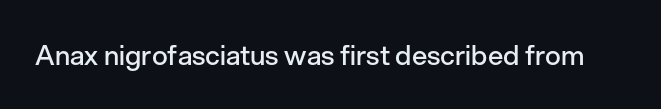
The image shows 27 px text type, upright; set normal letter spacing, not underlined.
